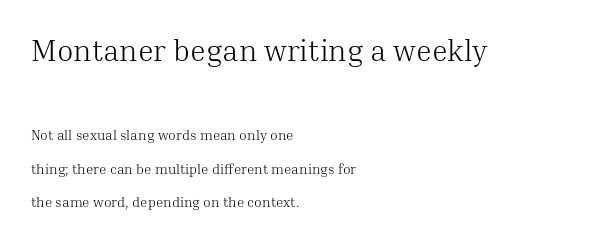
Each new line begins a long way beneath the previous one. The font family rendered here belongs to the serif group. The words here are not underlined. All the whitespace from short lines collects on the right. Short note: letters normally spaced.
